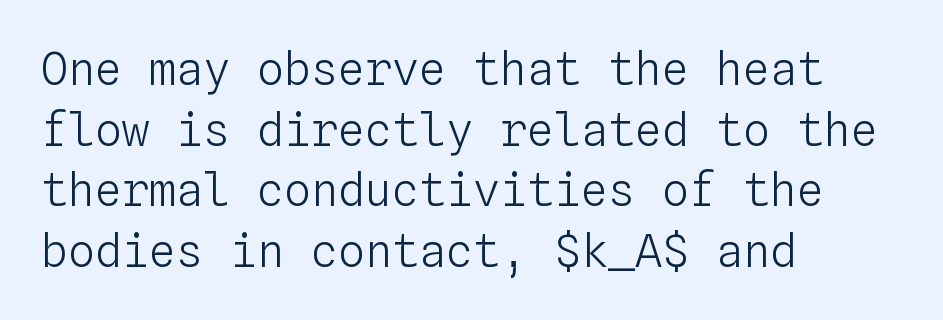
Visually the block forms a straight wall on the left and a jagged coastline on the right. Default kerning and tracking; the words read as compact shapes. Fixed-width glyphs throughout — classic coding-font behaviour. A typesetter would call this leading conventional body-copy spacing. This reads as an unemphasized weight, regular at the heaviest. The passage shown is not underscored anywhere.
